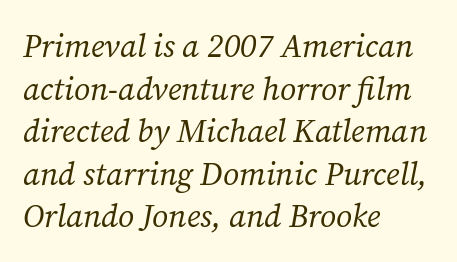
Spacing between characters is what you'd get straight out of the box. The text was rendered using a seriffed face with decorative stroke endings. The letters advance in unequal steps, a hallmark of proportional type. Compared with typical paragraphs, the rows here are spaced about the same.
